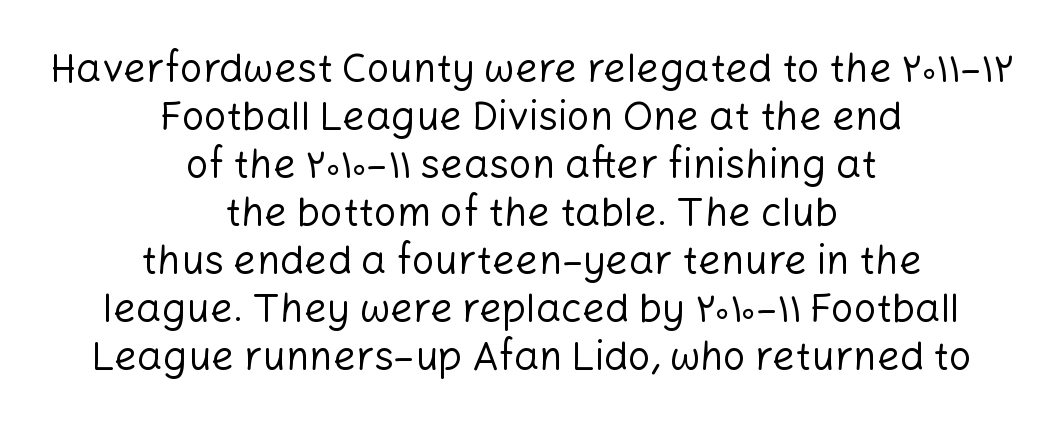
Q: Is the text bold? A: No.
Q: Is the text italic (slanted)? A: No, it is upright.
Q: Is the typeface a serif or a sans-serif typeface? A: Sans-serif.
Q: Is the text underlined? A: No.
Q: How is the paragraph aligned? A: Centered.
Q: Is the spacing between letters normal or unusually wide? A: Normal.
Q: Width (condensed, normal, or wide)? A: Normal.
Q: Stroke contrast? A: Low.
Q: x-height? A: Medium.
Q: Monospaced? A: No.
